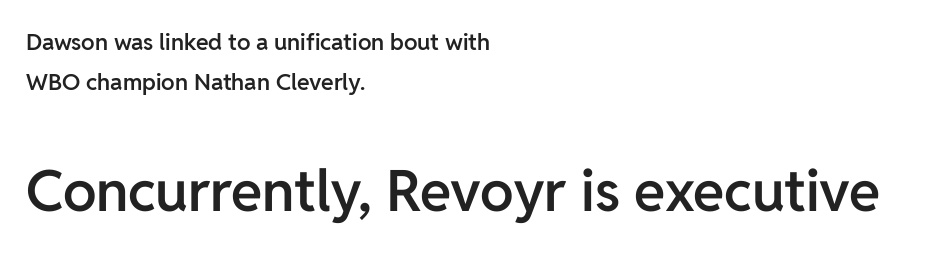
{"serif": "no", "italic": "no", "bold": "semi", "weight": "semibold", "width": "normal", "stroke_contrast": "low", "x_height": "medium", "monospaced": "no", "underline": "no", "align": "left", "line_spacing_ratio": 1.76, "letter_spacing": "normal", "letter_spacing_em": 0.0, "larger_block": "second", "size_ratio": 2.48, "glyph_px": 57}
